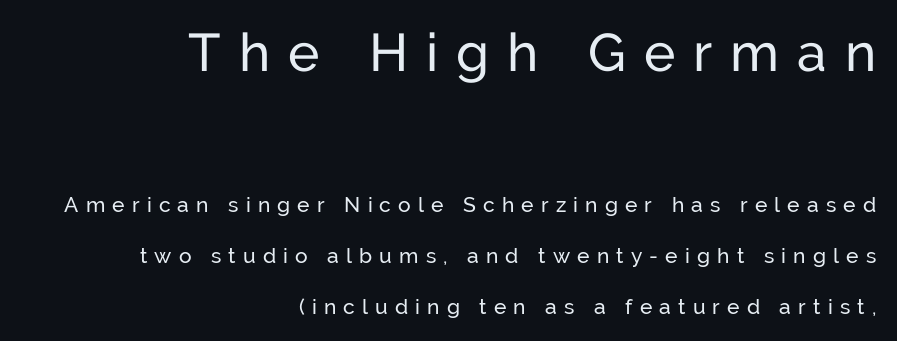
The image shows 53 px sans-serif type, upright; set right-aligned, loose line spacing (2.43x), unusually wide letter spacing (+0.34 em), not underlined; the first (top) block is 2.52x larger; low stroke contrast and a medium x-height.
